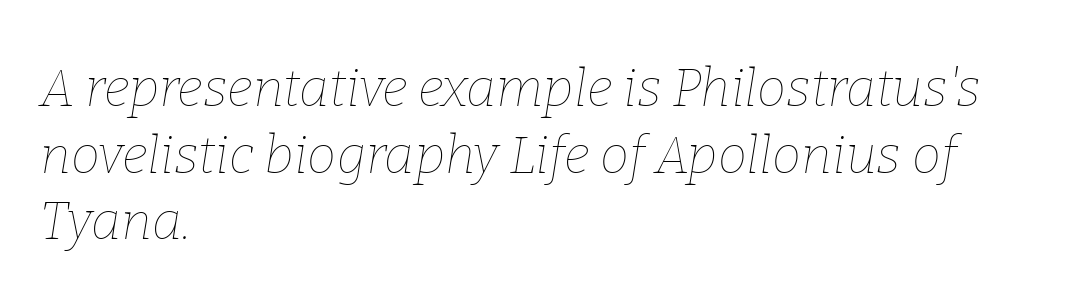
Q: Is the text bold? A: No.
Q: Is the text italic (slanted)? A: Yes, it leans right by about 9 degrees.
Q: Is the text underlined? A: No.
Q: How is the paragraph aligned? A: Left-aligned.
Q: Is the spacing between letters normal or unusually wide? A: Normal.
Q: Is the spacing between lines tight, normal or loose? A: Normal.
Q: Width (condensed, normal, or wide)? A: Normal.
Q: Stroke contrast? A: Low.
Q: x-height? A: Medium.
Q: Monospaced? A: No.
